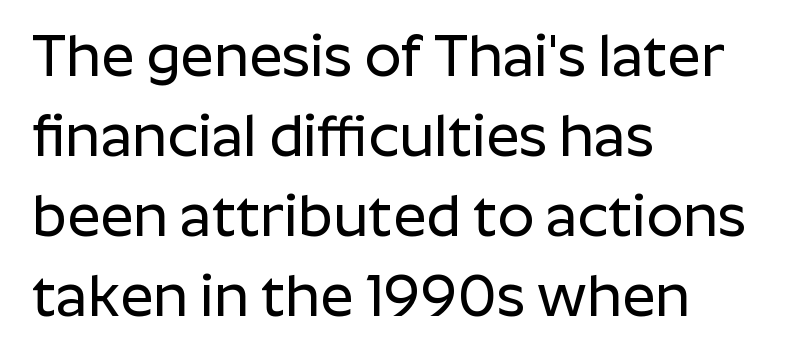
Is there any slant? The stems are plumb. These lines are rendered in a variable-pitch font. The words here are not underlined. Notice how the passage keeps a crisp vertical edge on the left only. Between one letter and the next there's only the usual sliver of space.
